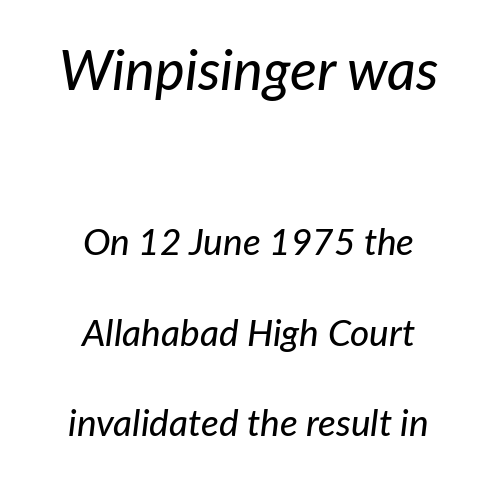
Tracking value appears to be zero — textbook default spacing. The setting favours the middle, as headings and verse often do. Descenders are the only things crossing below the line. The font's italic variant was chosen for this text. Each letter keeps its own natural width here, so spacing adapts to shape.
